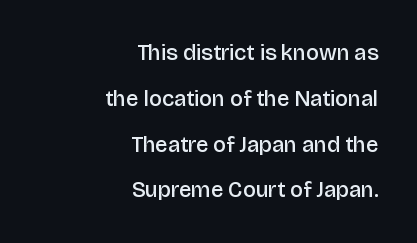
Notice how the stems are strictly vertical — no italics here. The letterforms sit shoulder to shoulder at normal distance. Visually the block forms a straight wall on the right and a jagged coastline on the left. Rule under the text: the space is simply empty. The space between consecutive lines is lavish. Typesetter's note: demi weight, one step under bold.
